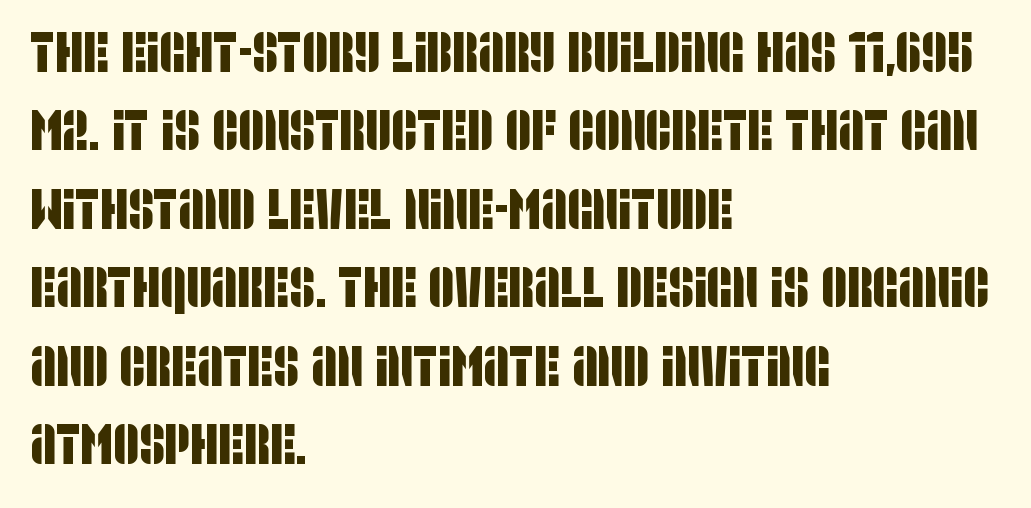
{"serif": "no", "width": "condensed", "stroke_contrast": "low", "x_height": "large", "monospaced": "no", "underline": "no", "align": "left", "line_spacing": "normal", "line_spacing_ratio": 1.4, "letter_spacing": "normal", "letter_spacing_em": 0.0, "glyph_px": 56}
